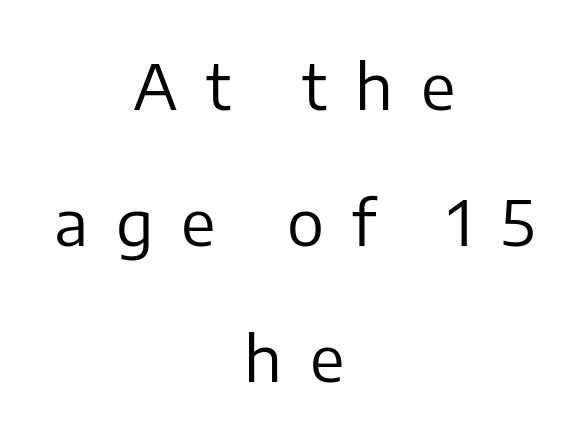
Whoever set this chose breathing room over compactness in the vertical rhythm. Vertical strokes here are truly vertical. The space directly below the letters is spotless. Observe the wide spacing: letters keep a clear distance from each other. Stem width sits at or under what a default text font uses. The passage shown is typeset with a sans-serif family.
